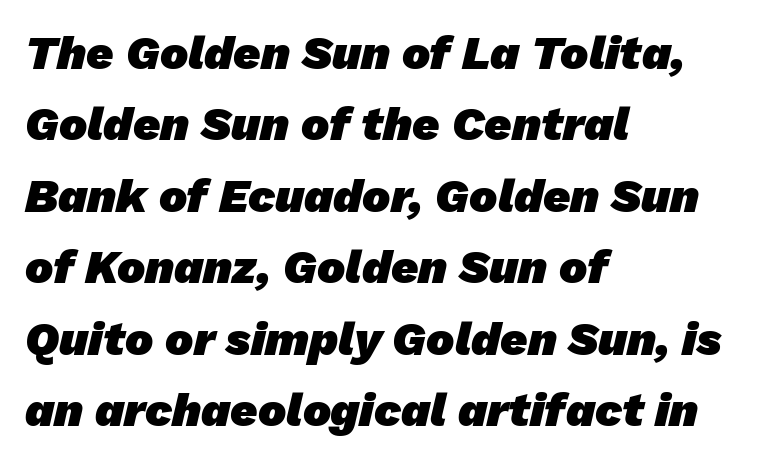
{"serif": "no", "bold": "yes", "weight": "heavy", "width": "normal", "stroke_contrast": "low", "x_height": "medium", "monospaced": "no", "underline": "no", "align": "left", "line_spacing": "normal", "line_spacing_ratio": 1.52, "letter_spacing": "normal", "letter_spacing_em": 0.0, "glyph_px": 47}
